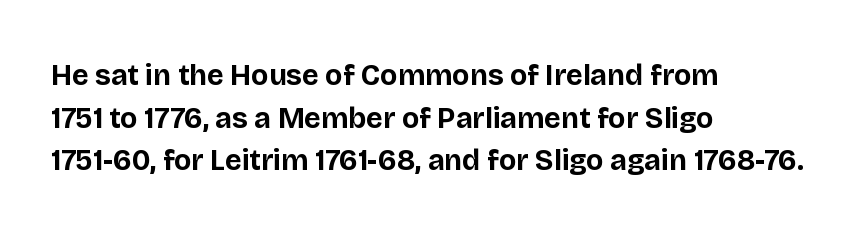
Q: Is the text bold? A: Yes.
Q: Is the text italic (slanted)? A: No, it is upright.
Q: Is the typeface a serif or a sans-serif typeface? A: Sans-serif.
Q: Is the text underlined? A: No.
Q: How is the paragraph aligned? A: Left-aligned.
Q: Is the spacing between letters normal or unusually wide? A: Normal.
Q: Is the spacing between lines tight, normal or loose? A: Normal.
Q: Width (condensed, normal, or wide)? A: Normal.
Q: Stroke contrast? A: Low.
Q: x-height? A: Large.
Q: Monospaced? A: No.
